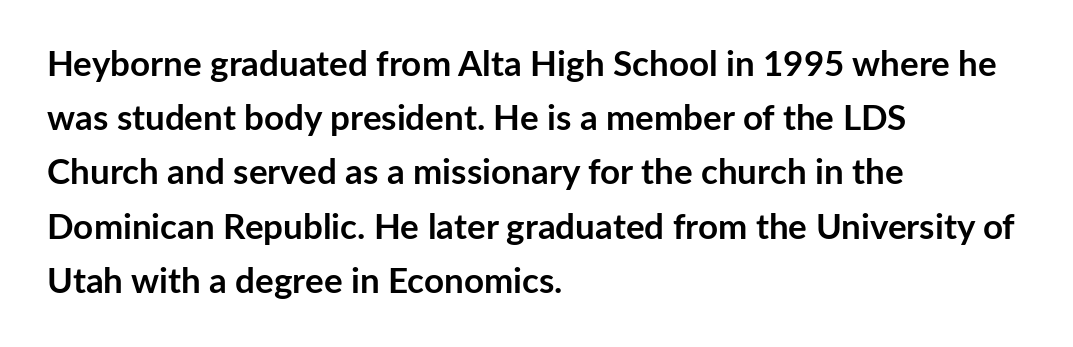
The image shows 35 px semibold sans-serif type, upright; set left-aligned, normal line spacing (1.55x), normal letter spacing, not underlined; low stroke contrast and a medium x-height.
